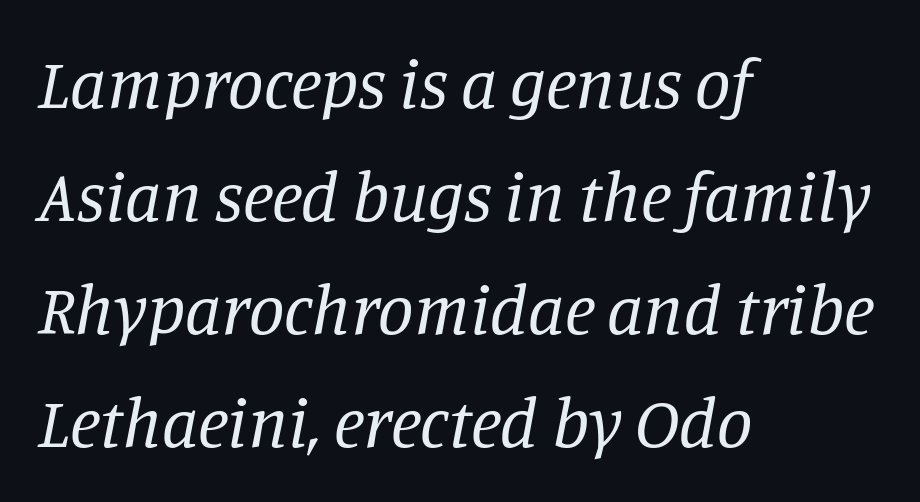
Weight class: somewhere from thin through regular. A typesetter would label this face a serif. Every row of glyphs begins at an identical x-position on the left. Letter spacing: default. Descenders are the only things crossing below the line. The rendering applies a slant to the glyphs.
